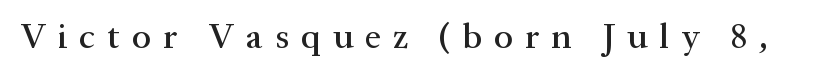
The image shows 36 px serif type, upright; set unusually wide letter spacing (+0.33 em), not underlined; medium stroke contrast and a medium x-height.
